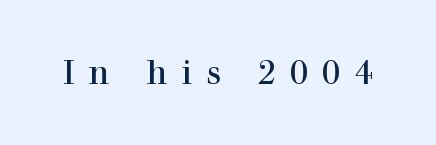
The letters advance in unequal steps, a hallmark of proportional type. Posture: straight, roman, zero tilt. Look at the bottom of the vertical strokes: they flare into serifs here. Unbolded letterforms with no extra heft. You could only call the tracking loose — the letters float apart. The passage shown is not underscored anywhere.
